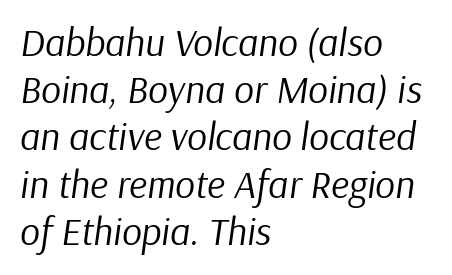
The image shows 39 px regular-weight type, italic (leaning right); set left-aligned, line spacing 1.21x, normal letter spacing, not underlined; low stroke contrast and a medium x-height.
